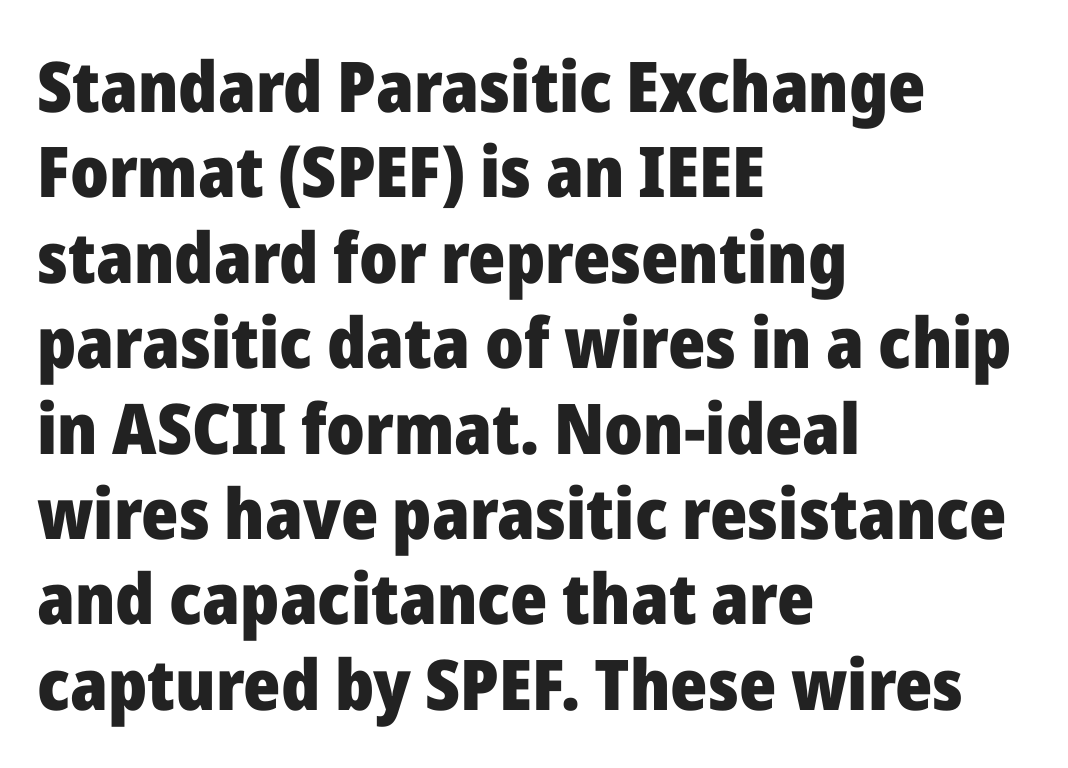
{"serif": "no", "italic": "no", "bold": "yes", "weight": "heavy", "width": "normal", "stroke_contrast": "low", "x_height": "medium", "monospaced": "no", "underline": "no", "align": "left", "line_spacing_ratio": 1.22, "letter_spacing": "normal", "letter_spacing_em": 0.0, "glyph_px": 70}
